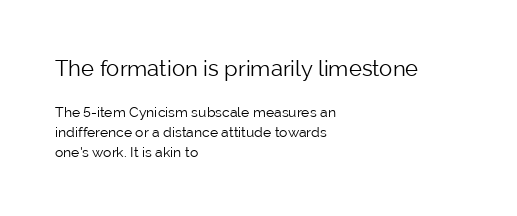
{"italic": "no", "bold": "no", "underline": "no", "align": "left", "line_spacing": "normal", "line_spacing_ratio": 1.4, "letter_spacing": "normal", "letter_spacing_em": 0.0, "larger_block": "first", "size_ratio": 1.57, "glyph_px": 22}
